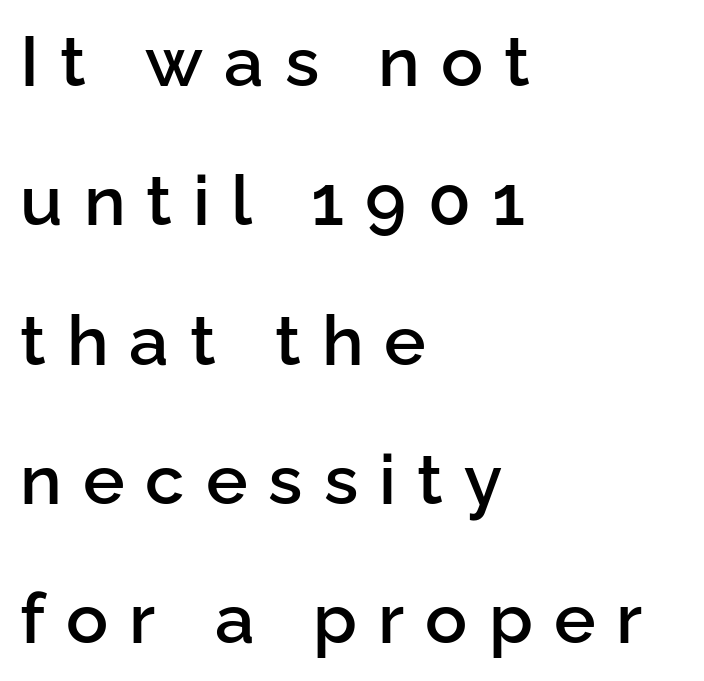
The image shows 70 px semibold sans-serif type, upright; set left-aligned, loose line spacing (1.99x), unusually wide letter spacing (+0.3 em), not underlined; low stroke contrast and a medium x-height.
